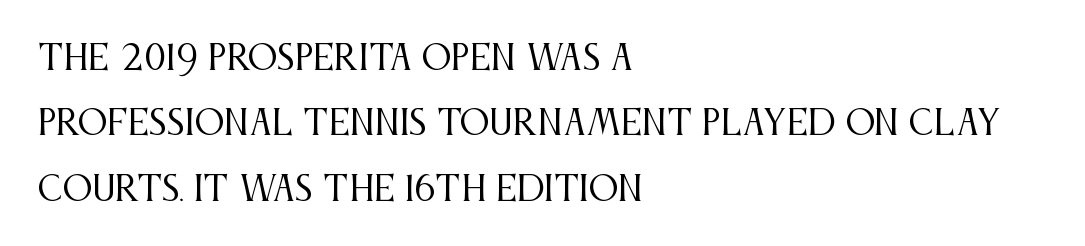
This rendering uses left alignment, leaving the right contour irregular. The lettering stays uniformly vertical, giving the passage a roman look. This sample trades compactness for vertical openness between lines. Lines of text with bare space underneath.
